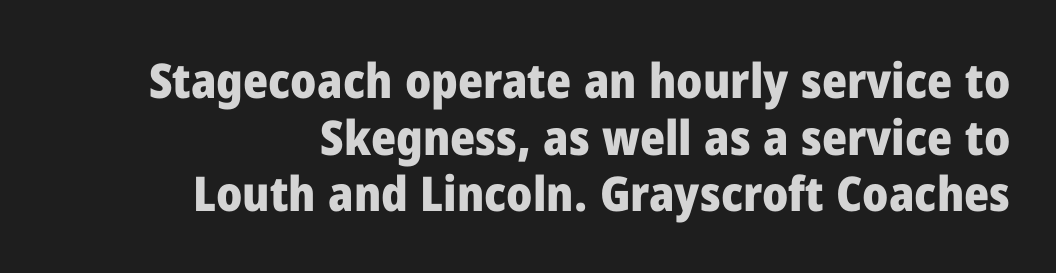
Short and long lines alike share a common ending point at right. In terms of posture, this sample is upright. You can tell from the bare stems that sans-serif type was used. Note the varied advance widths — an 'i' is clearly narrower than an 'm'. The rendering keeps characters at their native spacing.
